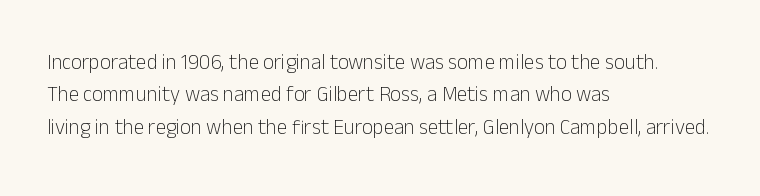
Words float on clear page, feet unadorned. Letters have the restrained weight of plain body copy at most. Horizontal alignment here is leftward, the default for most running prose. Whoever set this chose a conventional vertical rhythm. This sample uses an upright cut, with every glyph sitting square on the baseline.
